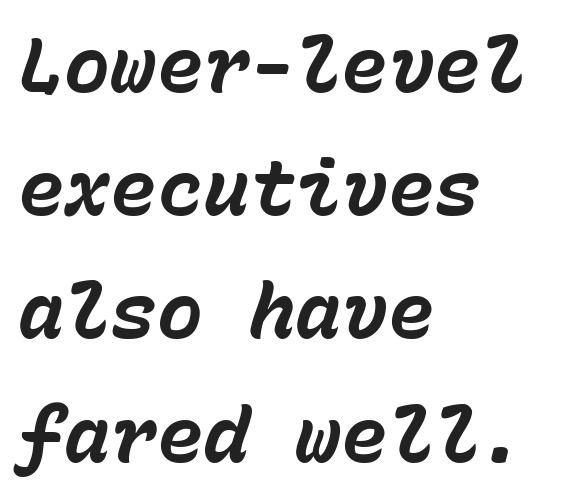
The image shows 77 px bold type, italic (leaning right), monospaced; set left-aligned, normal line spacing (1.6x), normal letter spacing, not underlined; low stroke contrast and a medium x-height.
